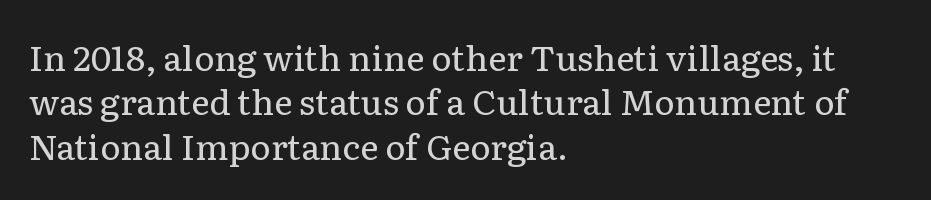
{"serif": "yes", "italic": "no", "bold": "no", "weight": "regular", "width": "normal", "stroke_contrast": "low", "x_height": "medium", "monospaced": "no", "underline": "no", "align": "left", "line_spacing": "normal", "line_spacing_ratio": 1.27, "letter_spacing": "normal", "letter_spacing_em": 0.0, "glyph_px": 35}
